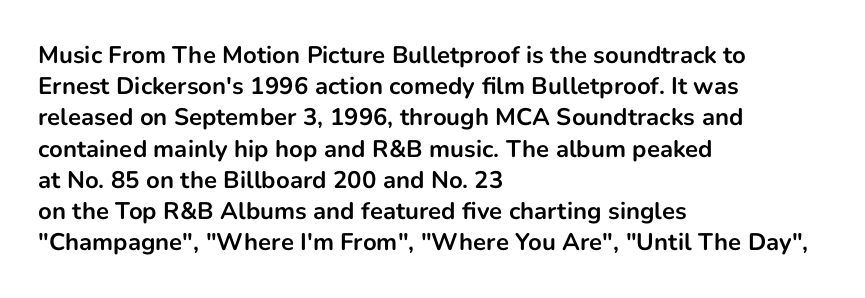
The image shows 24 px bold type, upright; set left-aligned, normal line spacing (1.3x), normal letter spacing, not underlined.
